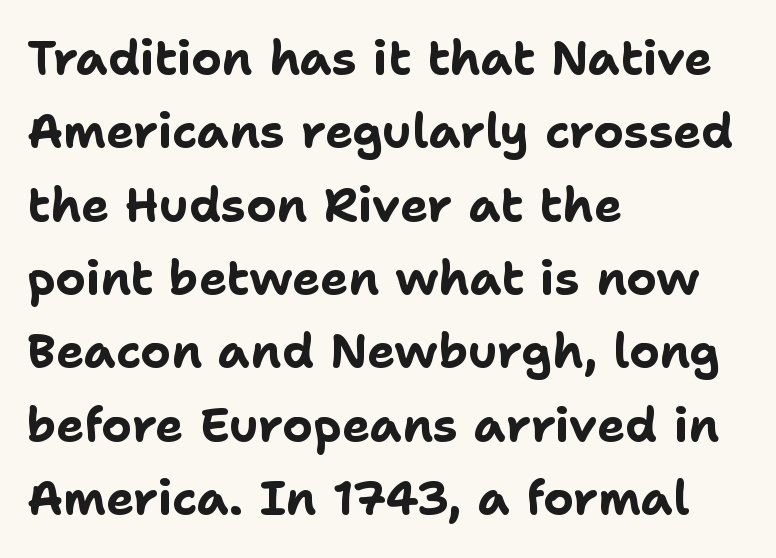
Q: Is the text bold? A: Yes.
Q: Is the text italic (slanted)? A: No, it is upright.
Q: Is the typeface a serif or a sans-serif typeface? A: Sans-serif.
Q: Is the text underlined? A: No.
Q: How is the paragraph aligned? A: Left-aligned.
Q: Is the spacing between letters normal or unusually wide? A: Normal.
Q: Is the spacing between lines tight, normal or loose? A: Normal.
Q: Width (condensed, normal, or wide)? A: Normal.
Q: Stroke contrast? A: Low.
Q: x-height? A: Medium.
Q: Monospaced? A: No.
